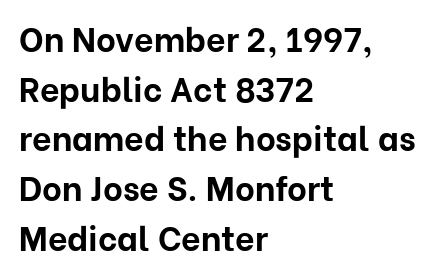
{"serif": "no", "italic": "no", "bold": "yes", "weight": "bold", "width": "normal", "stroke_contrast": "low", "x_height": "medium", "monospaced": "no", "underline": "no", "align": "left", "line_spacing": "normal", "line_spacing_ratio": 1.46, "letter_spacing": "normal", "letter_spacing_em": 0.0, "glyph_px": 34}
